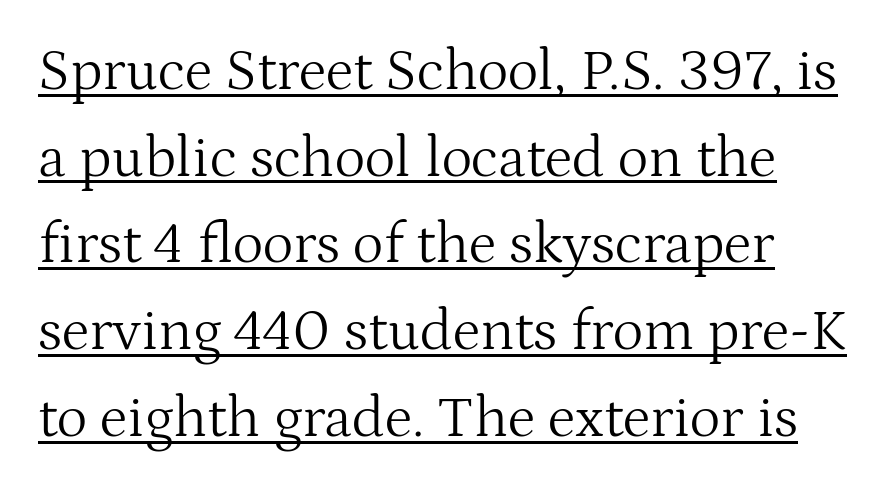
Q: Is the text bold? A: No.
Q: Is the text italic (slanted)? A: No, it is upright.
Q: Is the typeface a serif or a sans-serif typeface? A: Serif.
Q: Is the text underlined? A: Yes.
Q: Is the spacing between letters normal or unusually wide? A: Normal.
Q: Is the spacing between lines tight, normal or loose? A: Normal.
Q: Width (condensed, normal, or wide)? A: Normal.
Q: Stroke contrast? A: Medium.
Q: x-height? A: Medium.
Q: Monospaced? A: No.
